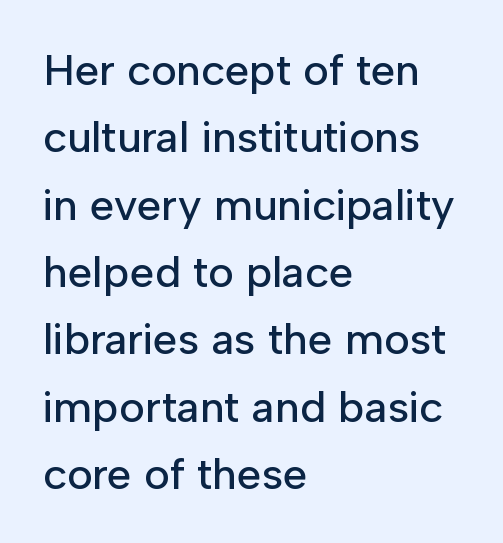
The image shows 44 px sans-serif type, upright; set left-aligned, normal line spacing (1.53x), normal letter spacing, not underlined; low stroke contrast and a medium x-height.
